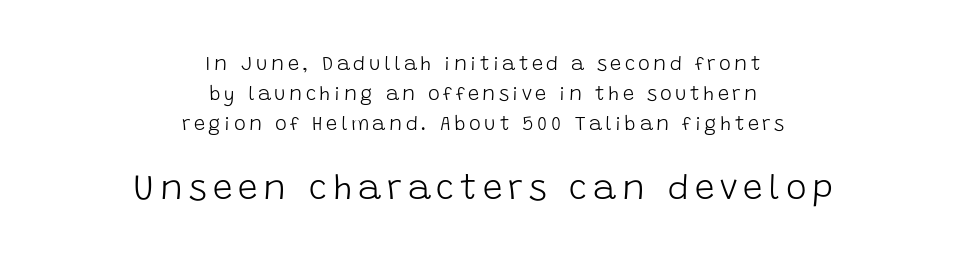
The specimen omits any rule beneath the text block's lines. Each letter keeps its own natural width here, so spacing adapts to shape. The text was rendered using a sans face with plain stroke endings. The axis of the letterforms is exactly vertical.
